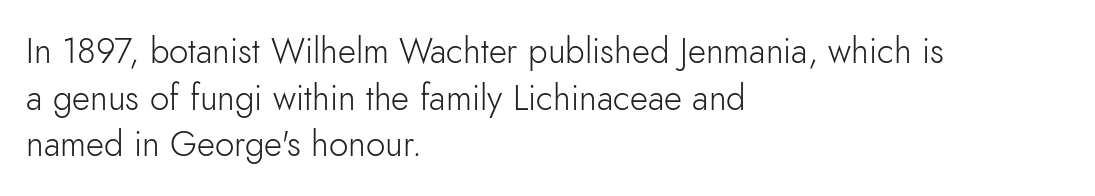
Q: Is the text bold? A: No.
Q: Is the text italic (slanted)? A: No, it is upright.
Q: Is the typeface a serif or a sans-serif typeface? A: Sans-serif.
Q: Is the text underlined? A: No.
Q: How is the paragraph aligned? A: Left-aligned.
Q: Is the spacing between letters normal or unusually wide? A: Normal.
Q: Is the spacing between lines tight, normal or loose? A: Normal.
Q: Width (condensed, normal, or wide)? A: Normal.
Q: Stroke contrast? A: Low.
Q: x-height? A: Small.
Q: Monospaced? A: No.
